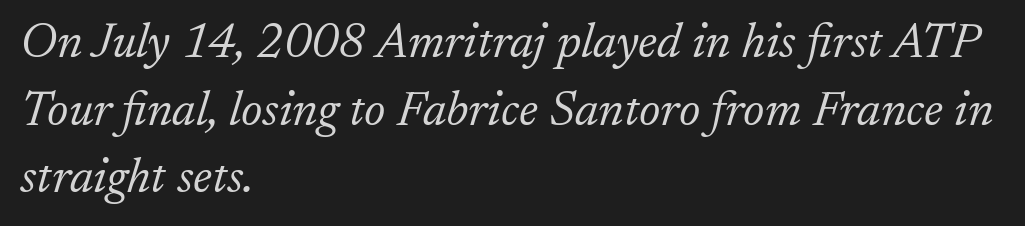
The letters look calm and open, with moderate or lighter stems. There's an unmistakable incline to the writing here. The area under the type is left untouched. Think of a printed novel: that variable character pitch is what you see here. The lines sit at an ordinary, default distance from one another.
